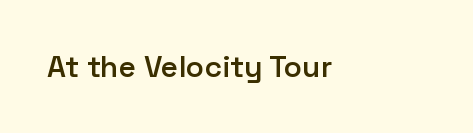
The image shows 30 px semibold sans-serif type, upright; set normal letter spacing, not underlined; low stroke contrast and a medium x-height.
